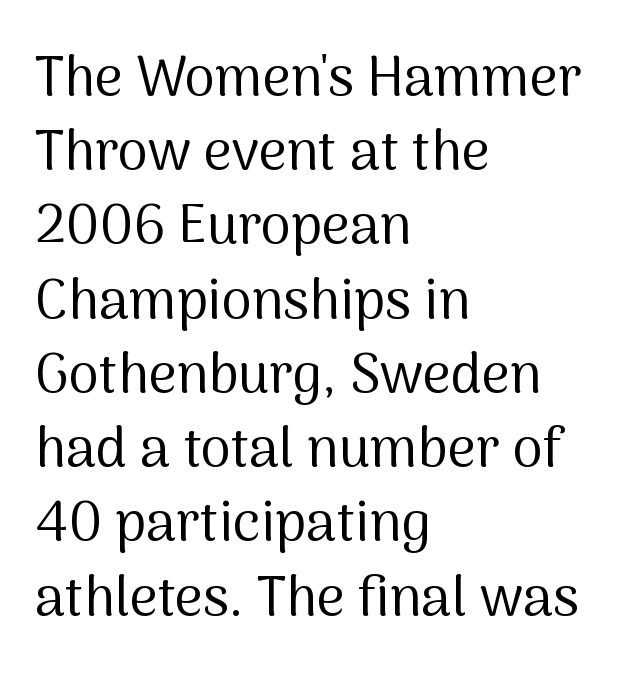
Q: Is the text bold? A: No.
Q: Is the text italic (slanted)? A: No, it is upright.
Q: Is the typeface a serif or a sans-serif typeface? A: Sans-serif.
Q: Is the text underlined? A: No.
Q: How is the paragraph aligned? A: Left-aligned.
Q: Is the spacing between letters normal or unusually wide? A: Normal.
Q: Is the spacing between lines tight, normal or loose? A: Normal.
Q: Width (condensed, normal, or wide)? A: Normal.
Q: Stroke contrast? A: Medium.
Q: x-height? A: Medium.
Q: Monospaced? A: No.
